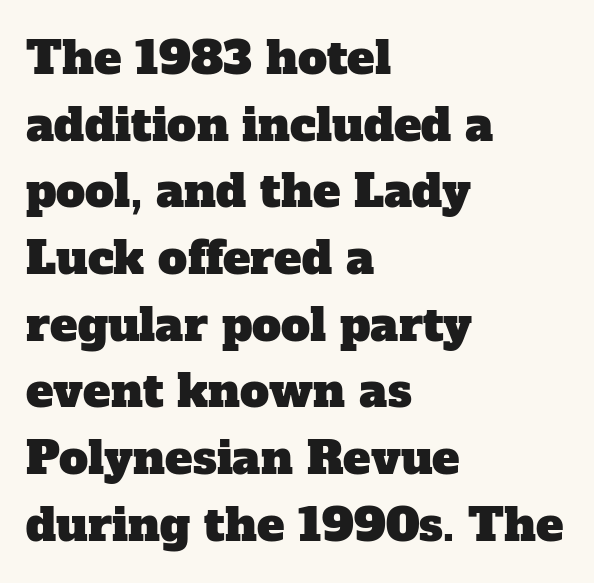
The image shows 46 px serif type; set left-aligned, normal line spacing (1.45x), normal letter spacing, not underlined; low stroke contrast and a medium x-height.
